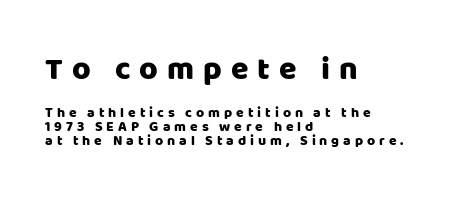
The image shows 32 px sans-serif type, upright; set left-aligned, tight line spacing (0.99x), unusually wide letter spacing (+0.28 em), not underlined; the first (top) block is 2.29x larger; low stroke contrast and a large x-height.
